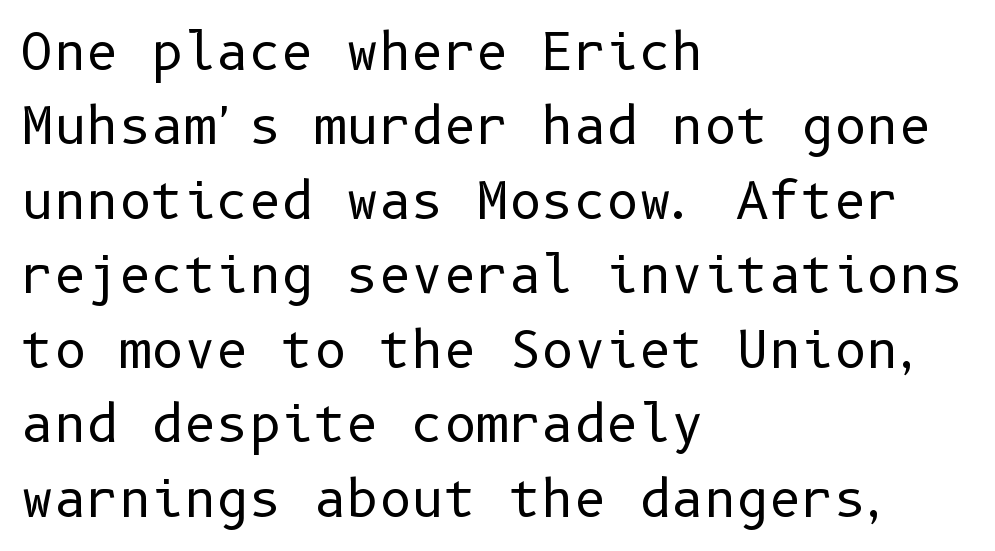
Q: Is the text bold? A: No.
Q: Is the text italic (slanted)? A: No, it is upright.
Q: Is the typeface a serif or a sans-serif typeface? A: Sans-serif.
Q: Is the text underlined? A: No.
Q: How is the paragraph aligned? A: Left-aligned.
Q: Is the spacing between letters normal or unusually wide? A: Normal.
Q: Is the spacing between lines tight, normal or loose? A: Normal.
Q: Width (condensed, normal, or wide)? A: Normal.
Q: Stroke contrast? A: Low.
Q: x-height? A: Medium.
